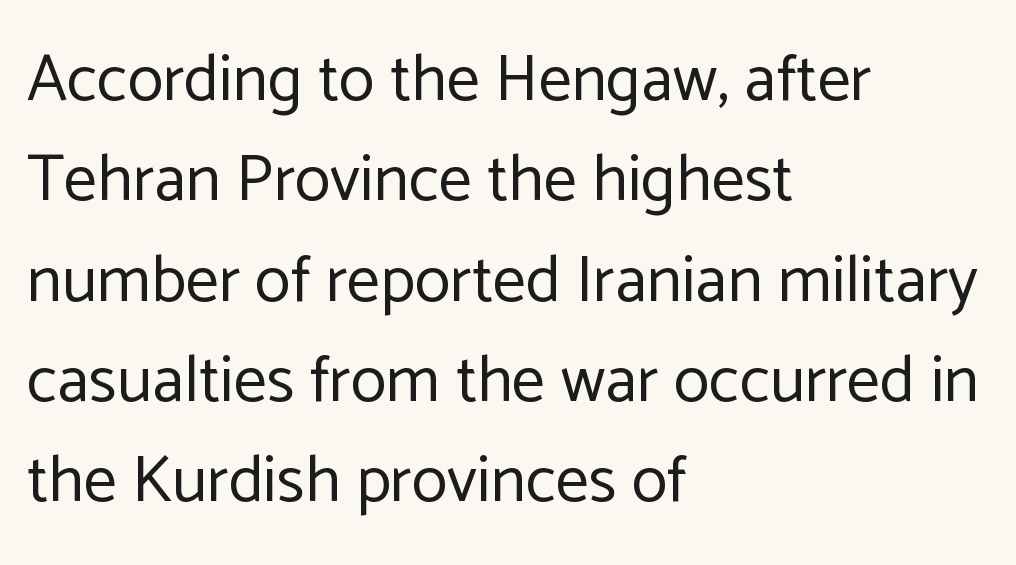
Do the characters align in a grid? No, the font is proportional. Posture: upright roman. Font category for this specimen: sans-serif. Default kerning and tracking; the words read as compact shapes.
